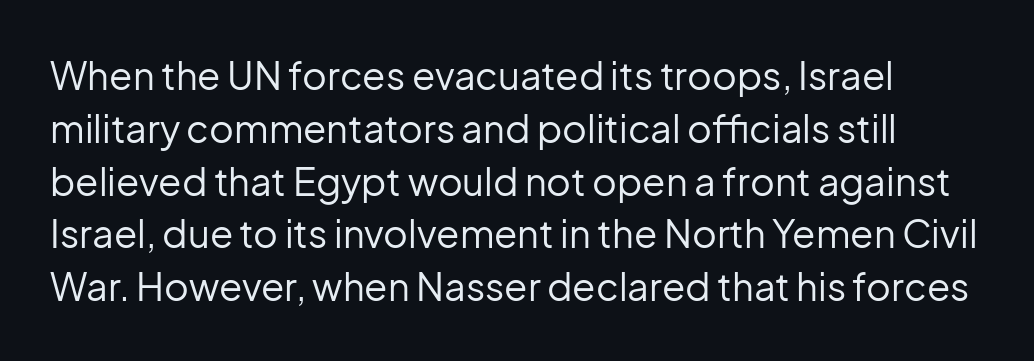
{"serif": "no", "italic": "no", "bold": "no", "weight": "regular", "width": "normal", "stroke_contrast": "low", "x_height": "medium", "monospaced": "no", "underline": "no", "line_spacing": "normal", "line_spacing_ratio": 1.39, "letter_spacing": "normal", "letter_spacing_em": 0.0, "glyph_px": 38}
